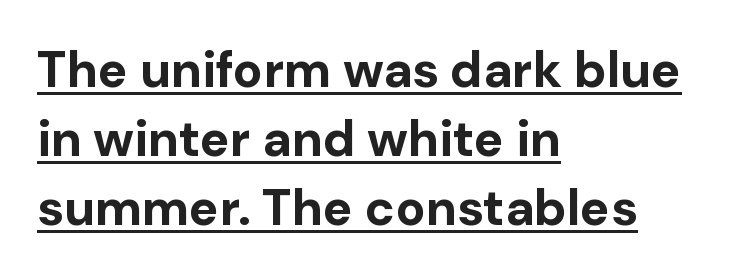
Q: Is the text bold? A: Yes.
Q: Is the text italic (slanted)? A: No, it is upright.
Q: Is the typeface a serif or a sans-serif typeface? A: Sans-serif.
Q: Is the text underlined? A: Yes.
Q: How is the paragraph aligned? A: Left-aligned.
Q: Is the spacing between letters normal or unusually wide? A: Normal.
Q: Is the spacing between lines tight, normal or loose? A: Normal.
Q: Width (condensed, normal, or wide)? A: Normal.
Q: Stroke contrast? A: Low.
Q: x-height? A: Medium.
Q: Monospaced? A: No.
